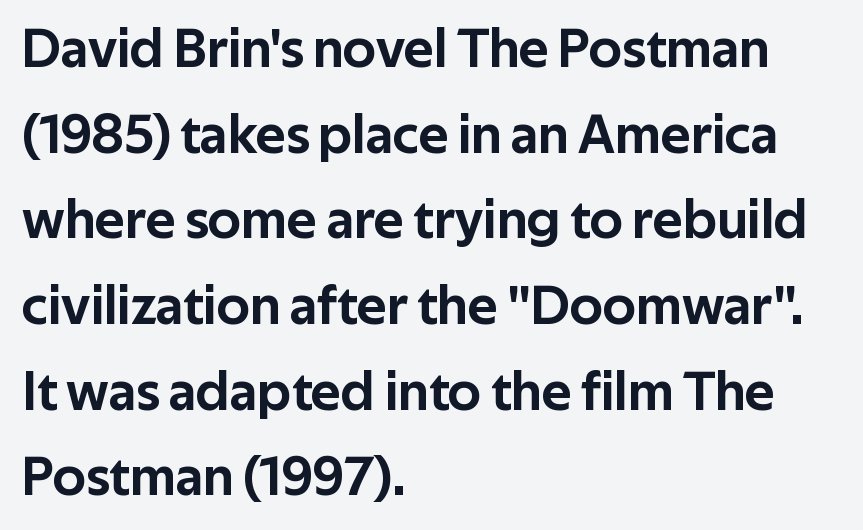
The image shows 56 px sans-serif type, upright; set left-aligned, normal line spacing (1.53x), normal letter spacing, not underlined; low stroke contrast and a medium x-height.
